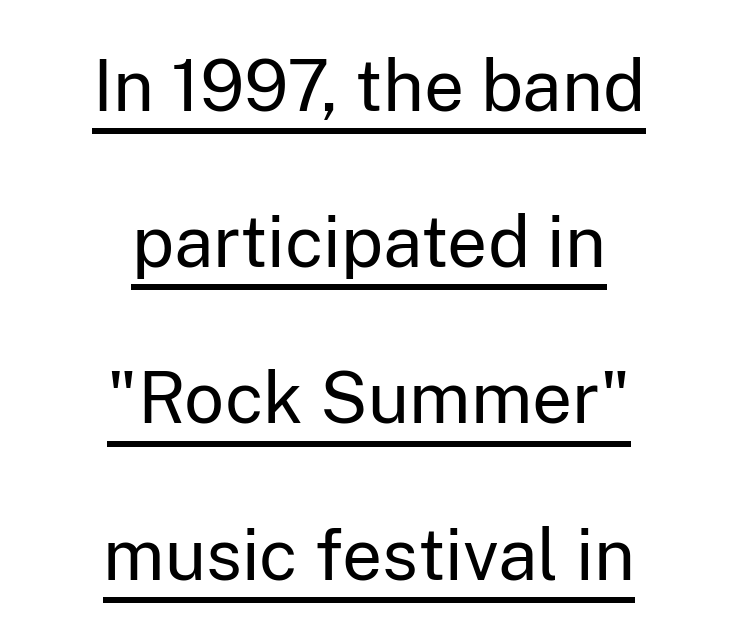
The image shows 71 px regular-weight sans-serif type, upright; set centered, loose line spacing (2.2x), normal letter spacing, underlined; low stroke contrast and a medium x-height.
